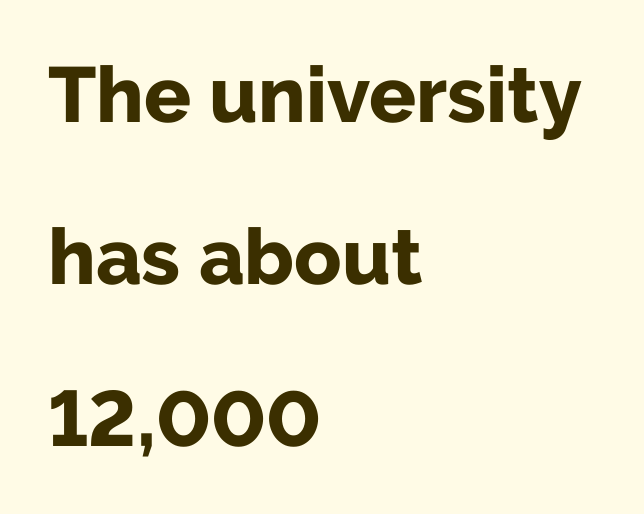
{"serif": "no", "italic": "no", "bold": "yes", "weight": "bold", "width": "normal", "stroke_contrast": "low", "x_height": "medium", "monospaced": "no", "underline": "no", "align": "left", "line_spacing": "loose", "line_spacing_ratio": 2.08, "letter_spacing": "normal", "letter_spacing_em": 0.0, "glyph_px": 78}
